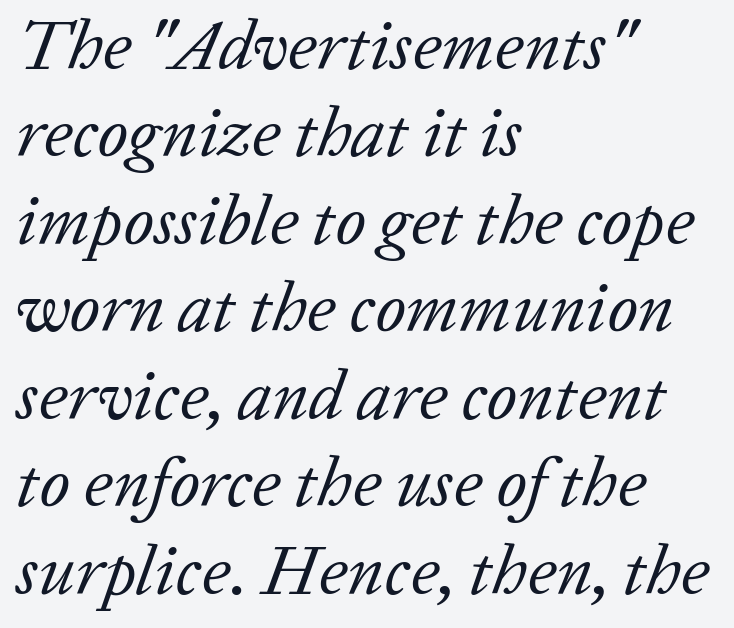
{"serif": "yes", "italic": "yes", "lean": "right", "slant_degrees": 20, "bold": "no", "weight": "regular", "width": "normal", "stroke_contrast": "low", "x_height": "medium", "monospaced": "no", "underline": "no", "align": "left", "line_spacing": "normal", "line_spacing_ratio": 1.25, "letter_spacing": "normal", "letter_spacing_em": 0.0, "glyph_px": 70}
